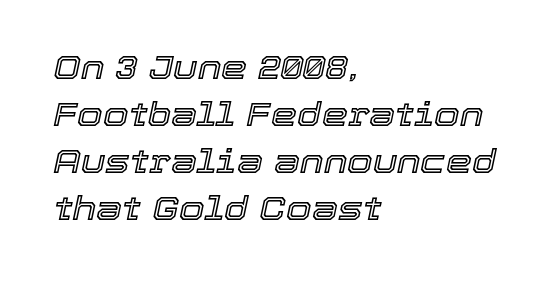
{"italic": "yes", "lean": "right", "slant_degrees": 12, "width": "normal", "x_height": "medium", "monospaced": "no", "underline": "no", "align": "left", "line_spacing": "normal", "line_spacing_ratio": 1.42, "letter_spacing": "normal", "letter_spacing_em": 0.0, "glyph_px": 33}
